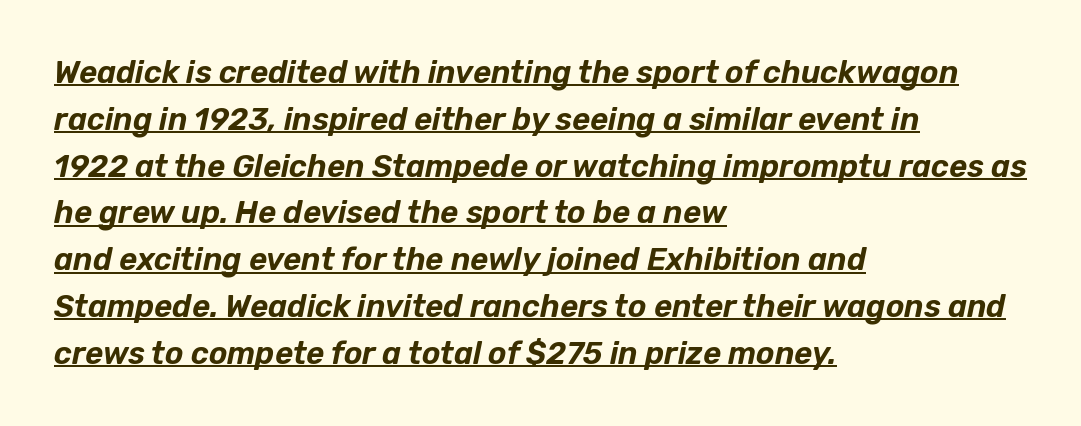
The image shows 31 px text type, italic (leaning right); set left-aligned, normal line spacing (1.51x), normal letter spacing, underlined; low stroke contrast and a medium x-height.
